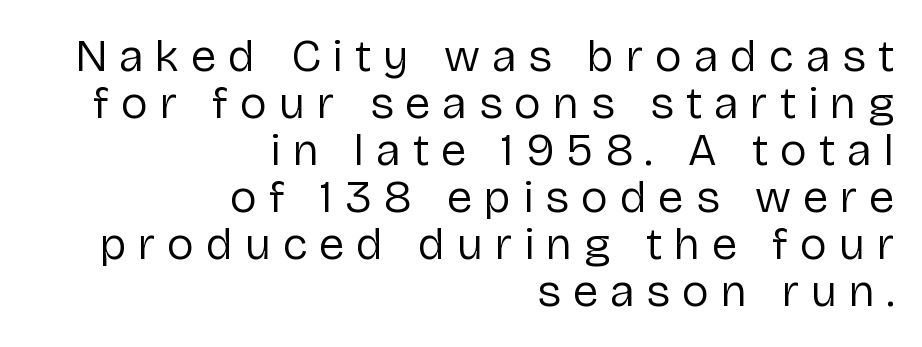
Q: Is the text bold? A: No.
Q: Is the text italic (slanted)? A: No, it is upright.
Q: Is the typeface a serif or a sans-serif typeface? A: Sans-serif.
Q: Is the text underlined? A: No.
Q: How is the paragraph aligned? A: Right-aligned.
Q: Is the spacing between letters normal or unusually wide? A: Unusually wide.
Q: Is the spacing between lines tight, normal or loose? A: Tight.
Q: Width (condensed, normal, or wide)? A: Normal.
Q: Stroke contrast? A: Low.
Q: x-height? A: Medium.
Q: Monospaced? A: No.
